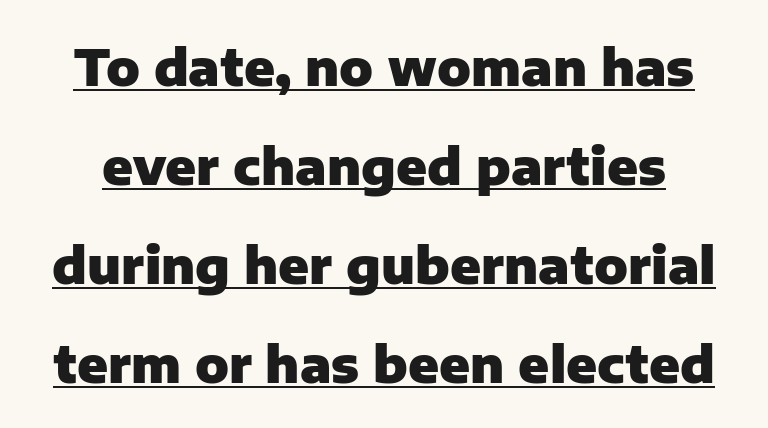
The image shows 50 px heavy sans-serif type, upright; set loose line spacing (1.98x), normal letter spacing, underlined; low stroke contrast and a medium x-height.
